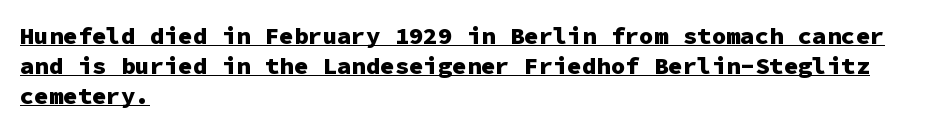
The image shows 24 px bold type, upright; set left-aligned, normal line spacing (1.26x), normal letter spacing, underlined.
